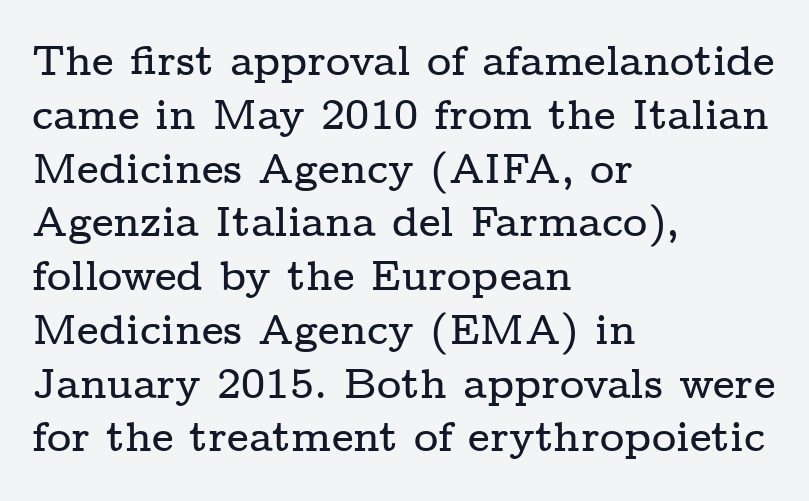
The image shows 42 px wide serif type, upright; set left-aligned, normal line spacing (1.28x), normal letter spacing, not underlined; low stroke contrast and a medium x-height.
